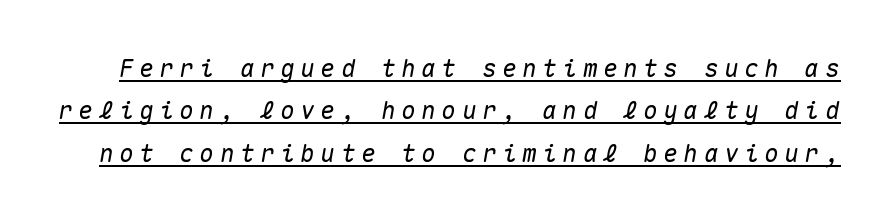
{"italic": "yes", "lean": "right", "slant_degrees": 10, "underline": "yes", "line_spacing_ratio": 1.77, "letter_spacing": "wide", "letter_spacing_em": 0.24, "glyph_px": 24}
